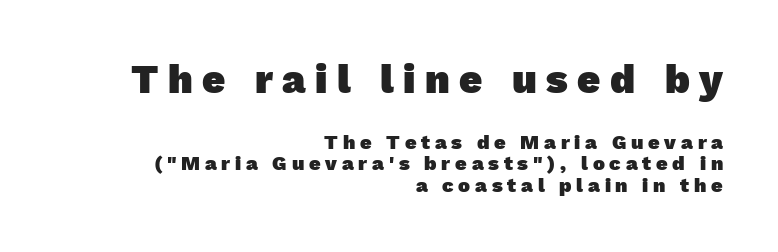
The compositor pushed each line to the right boundary. The space between consecutive lines is stingy. A bare baseline throughout the passage. Each glyph is drawn with heavy, bold strokes. This sample has the flowing, uneven cadence of proportional lettering.
